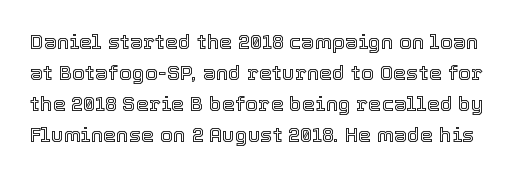
Ascenders rise straight up at ninety degrees. The rendering keeps characters at their native spacing. Regarding leading, the lines here are spaced in the standard way. Just letters on the line, the space beneath them empty.
